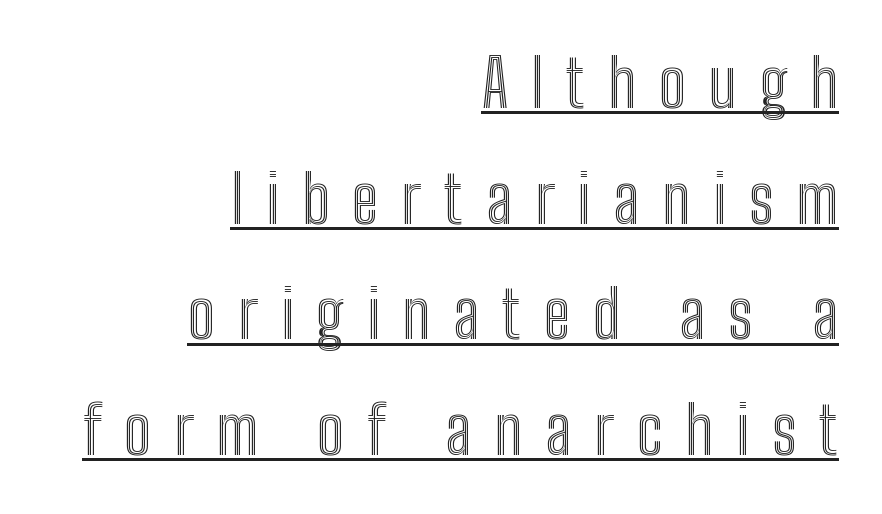
The image shows 65 px condensed type, upright; set right-aligned, line spacing 1.78x, unusually wide letter spacing (+0.35 em), underlined; a medium x-height.
